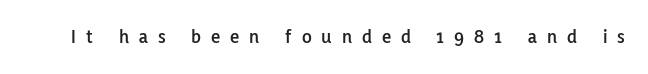
Tall strokes in this sample are plumb rather than angled. Glance below the letters and you will spot only blank space. These lines have a slow, spaced-out rhythm from letter to letter.
